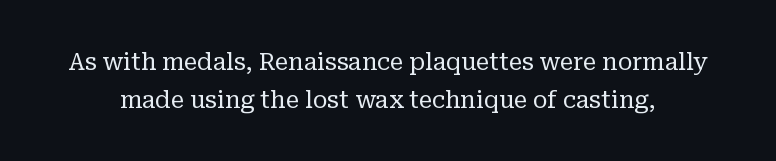
Q: Is the text bold? A: No.
Q: Is the text italic (slanted)? A: No, it is upright.
Q: Is the text underlined? A: No.
Q: Is the spacing between letters normal or unusually wide? A: Normal.
Q: Is the spacing between lines tight, normal or loose? A: Normal.
